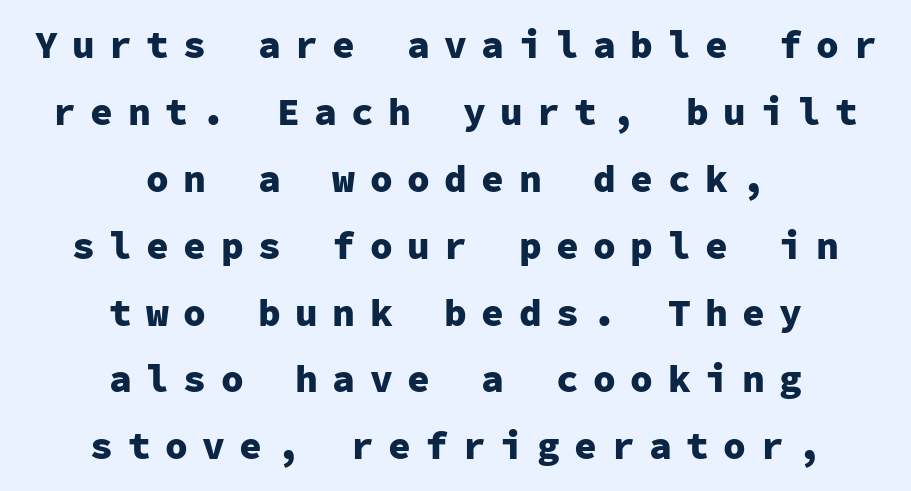
{"serif": "no", "italic": "no", "bold": "yes", "weight": "heavy", "width": "normal", "stroke_contrast": "low", "x_height": "medium", "monospaced": "yes", "underline": "no", "align": "center", "line_spacing_ratio": 1.76, "letter_spacing": "wide", "letter_spacing_em": 0.38, "glyph_px": 38}
